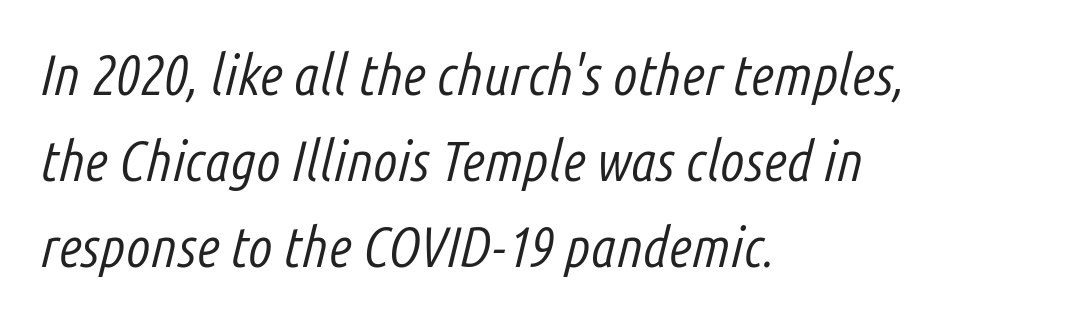
Each new line begins a customary step beneath the previous one. Weight: in the light-to-regular range. Italic: yes, the glyphs are oblique. Character widths vary here, with narrow letters taking less room than wide ones. A classic flush-left, rag-right setting is used for this passage.
